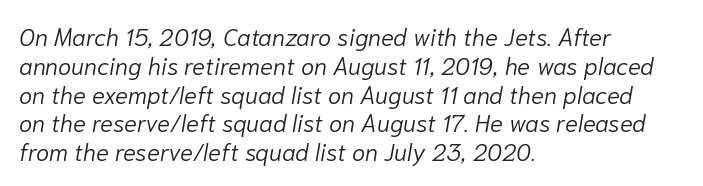
{"italic": "yes", "lean": "right", "slant_degrees": 10, "bold": "no", "underline": "no", "align": "left", "line_spacing_ratio": 1.2, "letter_spacing": "normal", "letter_spacing_em": 0.0, "glyph_px": 24}
